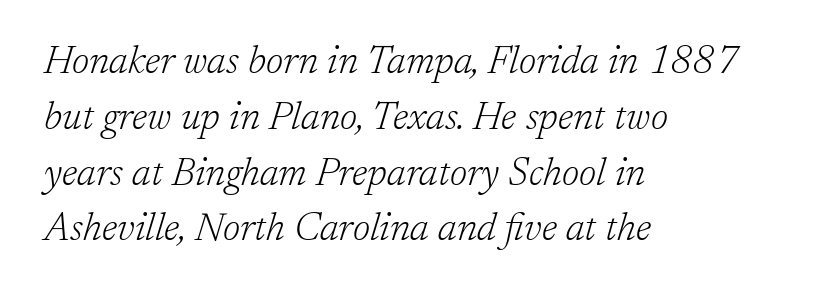
{"serif": "yes", "italic": "yes", "lean": "right", "slant_degrees": 17, "bold": "no", "weight": "light", "width": "normal", "stroke_contrast": "low", "x_height": "medium", "monospaced": "no", "underline": "no", "align": "left", "line_spacing": "normal", "line_spacing_ratio": 1.43, "letter_spacing": "normal", "letter_spacing_em": 0.0, "glyph_px": 39}
